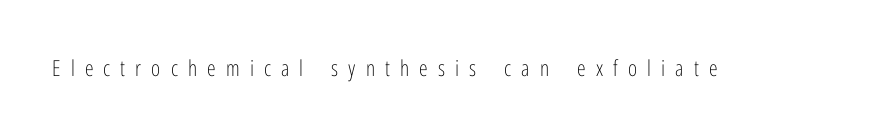
{"italic": "no", "bold": "no", "underline": "no", "letter_spacing": "wide", "letter_spacing_em": 0.46, "glyph_px": 22}
